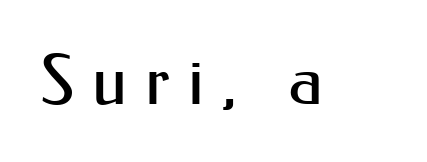
The strip under each line holds only bare page. Characters remain perfectly vertical along every line. The font is comparable to plain body text, perhaps lighter. The designer went with a sans here, leaving each stem footless. This sample uses expanded letter spacing, leaving extra air between glyphs. Do the characters align in a grid? No, the font is proportional.
